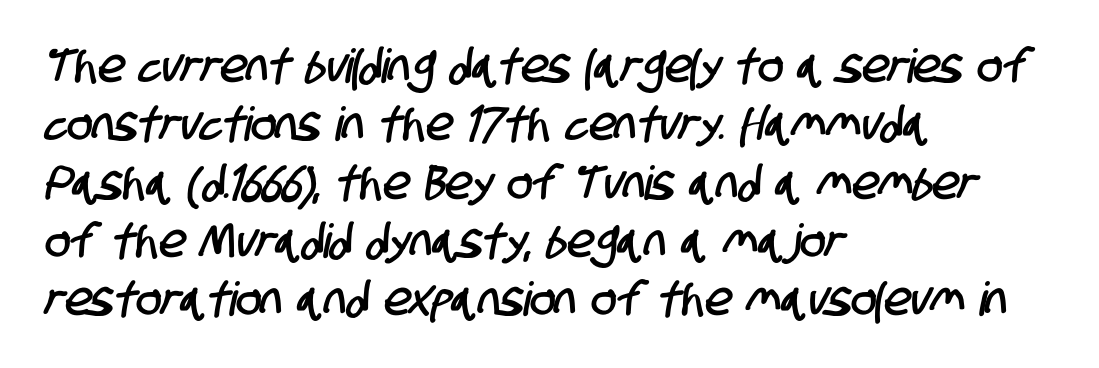
Proportional: the letters do not fall into vertical columns. Is the letter spacing exaggerated? No — it looks like the ordinary default. The compositor pushed each line to the left boundary. The passage shown is not underscored anywhere.
